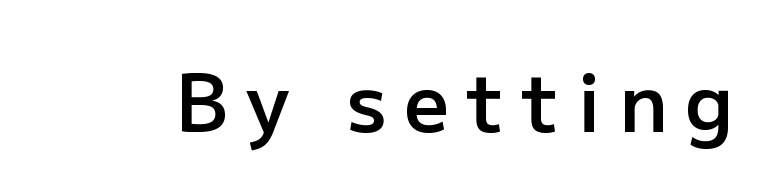
{"serif": "no", "italic": "no", "bold": "semi", "weight": "semibold", "width": "normal", "stroke_contrast": "low", "x_height": "medium", "monospaced": "no", "underline": "no", "letter_spacing": "wide", "letter_spacing_em": 0.22, "glyph_px": 79}
